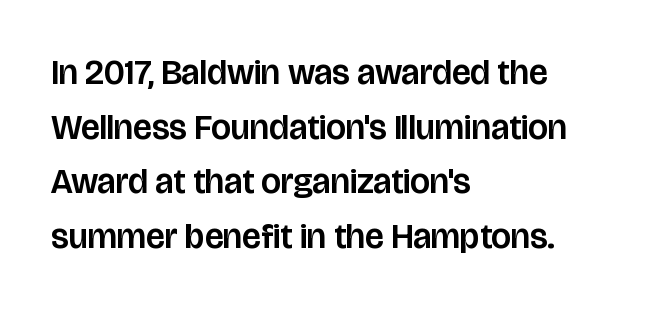
Q: Is the text italic (slanted)? A: No, it is upright.
Q: Is the typeface a serif or a sans-serif typeface? A: Sans-serif.
Q: Is the text underlined? A: No.
Q: How is the paragraph aligned? A: Left-aligned.
Q: Is the spacing between letters normal or unusually wide? A: Normal.
Q: Is the spacing between lines tight, normal or loose? A: Normal.
Q: Width (condensed, normal, or wide)? A: Normal.
Q: Stroke contrast? A: Low.
Q: x-height? A: Large.
Q: Monospaced? A: No.
